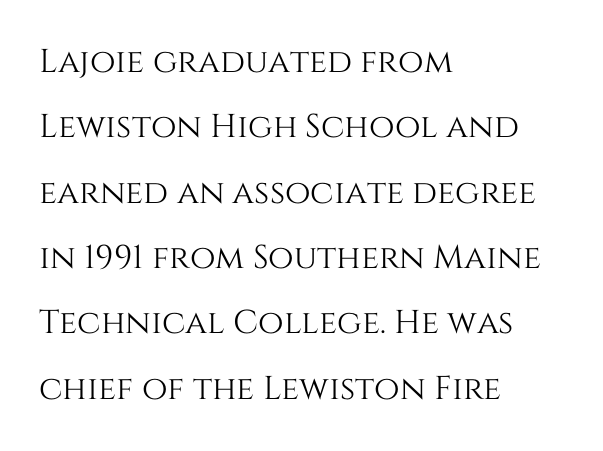
Q: Is the text italic (slanted)? A: No, it is upright.
Q: Is the text underlined? A: No.
Q: How is the paragraph aligned? A: Left-aligned.
Q: Is the spacing between letters normal or unusually wide? A: Normal.
Q: Is the spacing between lines tight, normal or loose? A: Loose.
Q: Width (condensed, normal, or wide)? A: Normal.
Q: Stroke contrast? A: Medium.
Q: x-height? A: Large.
Q: Monospaced? A: No.
